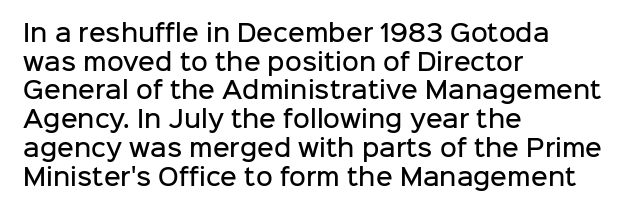
The specimen omits any rule beneath the text block's lines. The type sits square on the baseline with zero lean. This block has exactly the height ordinary leading produces. Does extra space separate the letters? No, they use regular spacing.
